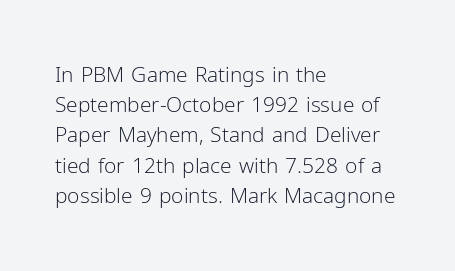
Q: Is the text bold? A: No.
Q: Is the text italic (slanted)? A: No, it is upright.
Q: Is the text underlined? A: No.
Q: How is the paragraph aligned? A: Left-aligned.
Q: Is the spacing between letters normal or unusually wide? A: Normal.
Q: Is the spacing between lines tight, normal or loose? A: Normal.
